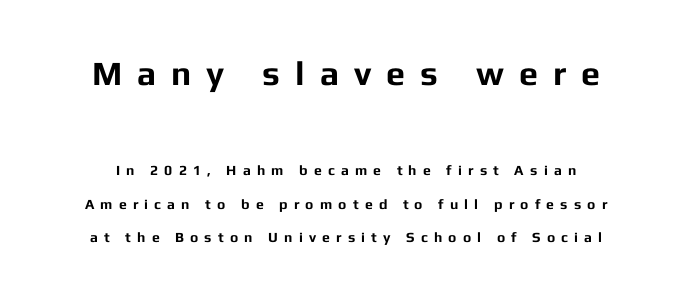
The image shows 34 px bold sans-serif type, upright; set loose line spacing (2.39x), unusually wide letter spacing (+0.44 em), not underlined; the first (top) block is 2.43x larger; low stroke contrast and a medium x-height.
